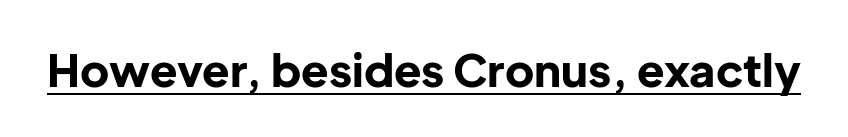
Q: Is the text bold? A: Yes.
Q: Is the text italic (slanted)? A: No, it is upright.
Q: Is the typeface a serif or a sans-serif typeface? A: Sans-serif.
Q: Is the text underlined? A: Yes.
Q: Is the spacing between letters normal or unusually wide? A: Normal.
Q: Width (condensed, normal, or wide)? A: Normal.
Q: Stroke contrast? A: Low.
Q: x-height? A: Medium.
Q: Monospaced? A: No.
